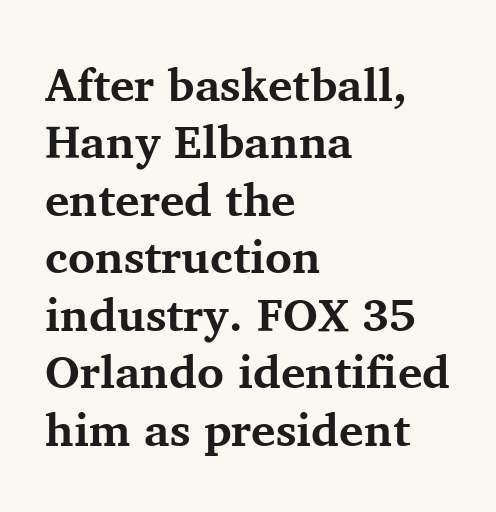
Q: Is the text bold? A: Yes.
Q: Is the text italic (slanted)? A: No, it is upright.
Q: Is the typeface a serif or a sans-serif typeface? A: Serif.
Q: Is the text underlined? A: No.
Q: How is the paragraph aligned? A: Left-aligned.
Q: Is the spacing between letters normal or unusually wide? A: Normal.
Q: Is the spacing between lines tight, normal or loose? A: Normal.
Q: Width (condensed, normal, or wide)? A: Normal.
Q: Stroke contrast? A: Medium.
Q: x-height? A: Medium.
Q: Monospaced? A: No.
